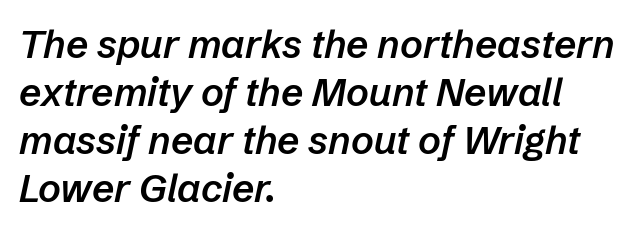
The image shows 39 px semibold type, italic (leaning right); set left-aligned, line spacing 1.23x, normal letter spacing, not underlined; low stroke contrast and a medium x-height.
